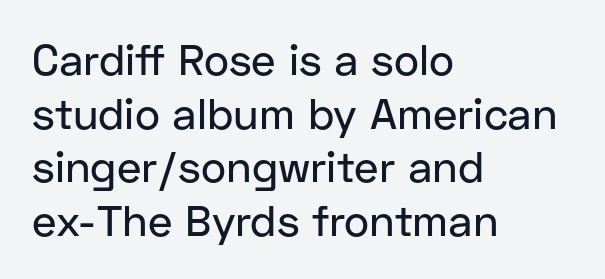
{"serif": "no", "italic": "no", "width": "normal", "stroke_contrast": "low", "x_height": "medium", "monospaced": "no", "underline": "no", "align": "left", "line_spacing": "normal", "line_spacing_ratio": 1.25, "letter_spacing": "normal", "letter_spacing_em": 0.0, "glyph_px": 43}
